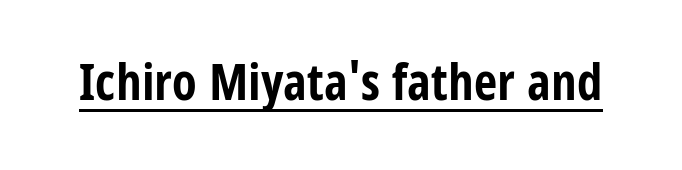
Check where the strokes stop: nothing finishes them off — pure sans. No extra tracking has been applied to these lines. The rendering uses a bold face; every stroke is thick and dark. You could not count columns in this text — the font is proportionally spaced.
